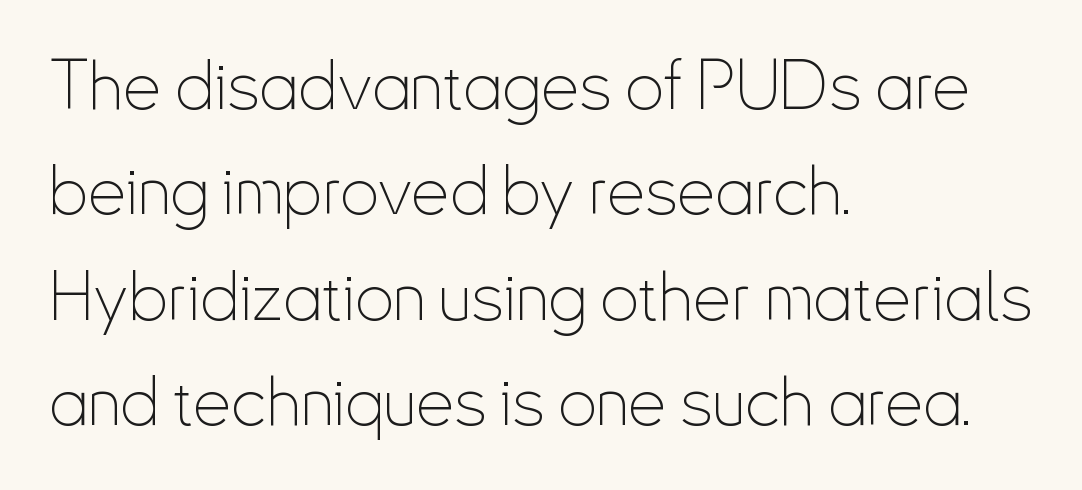
{"serif": "no", "italic": "no", "bold": "no", "weight": "thin", "width": "condensed", "stroke_contrast": "low", "x_height": "small", "monospaced": "no", "underline": "no", "align": "left", "line_spacing": "normal", "line_spacing_ratio": 1.55, "letter_spacing": "normal", "letter_spacing_em": 0.0, "glyph_px": 68}
